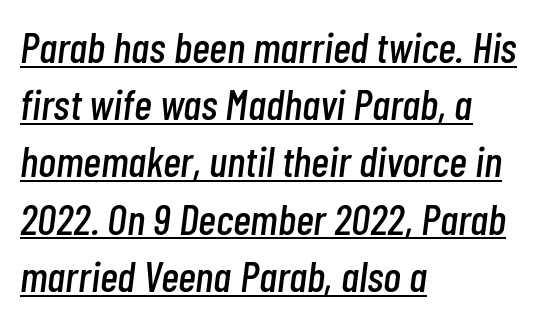
{"italic": "yes", "lean": "right", "slant_degrees": 7, "width": "condensed", "stroke_contrast": "low", "x_height": "medium", "monospaced": "no", "underline": "yes", "align": "left", "line_spacing": "normal", "line_spacing_ratio": 1.33, "letter_spacing": "normal", "letter_spacing_em": 0.0, "glyph_px": 43}
